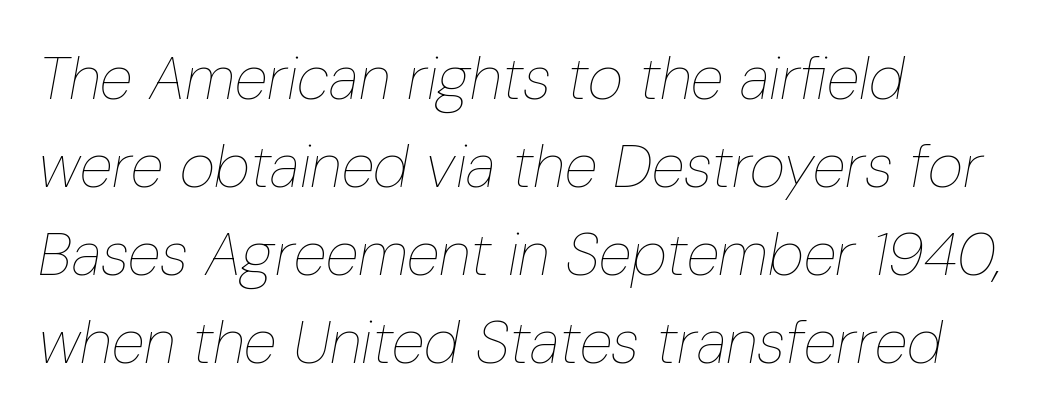
{"italic": "yes", "lean": "right", "slant_degrees": 10, "bold": "no", "weight": "thin", "width": "condensed", "stroke_contrast": "low", "x_height": "medium", "monospaced": "no", "underline": "no", "align": "left", "line_spacing": "normal", "line_spacing_ratio": 1.44, "letter_spacing": "normal", "letter_spacing_em": 0.0, "glyph_px": 61}
